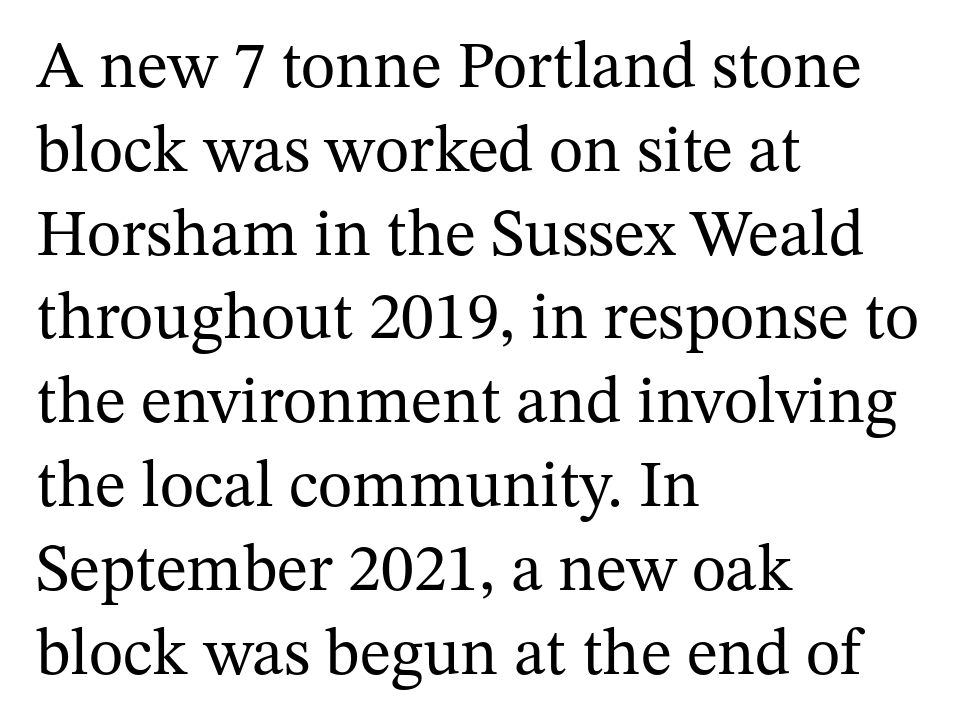
{"serif": "yes", "italic": "no", "bold": "no", "weight": "regular", "width": "normal", "stroke_contrast": "medium", "x_height": "medium", "monospaced": "no", "underline": "no", "align": "left", "line_spacing": "normal", "line_spacing_ratio": 1.27, "letter_spacing": "normal", "letter_spacing_em": 0.0, "glyph_px": 66}
